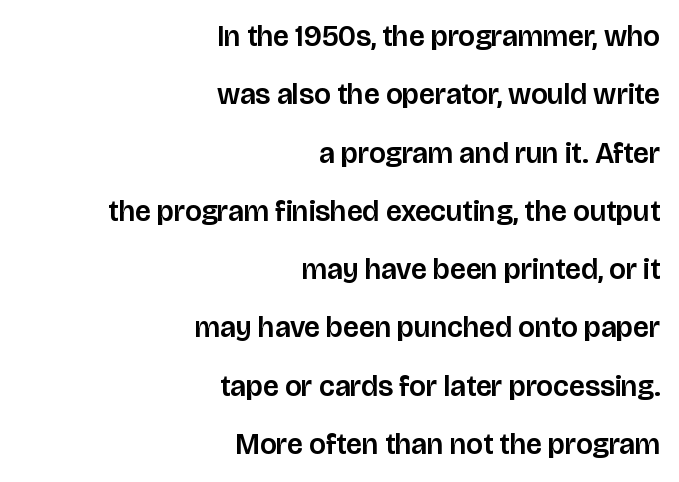
Q: Is the text italic (slanted)? A: No, it is upright.
Q: Is the typeface a serif or a sans-serif typeface? A: Sans-serif.
Q: Is the text underlined? A: No.
Q: How is the paragraph aligned? A: Right-aligned.
Q: Is the spacing between letters normal or unusually wide? A: Normal.
Q: Is the spacing between lines tight, normal or loose? A: Loose.
Q: Width (condensed, normal, or wide)? A: Normal.
Q: Stroke contrast? A: Low.
Q: x-height? A: Large.
Q: Monospaced? A: No.
